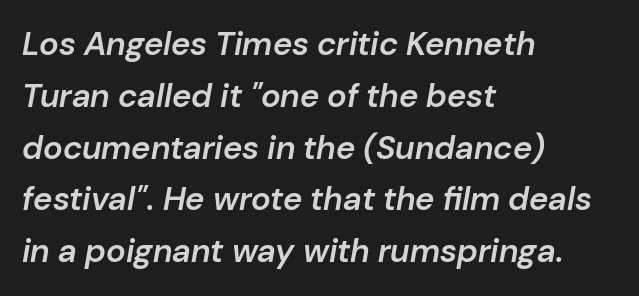
The image shows 33 px semibold type, italic (leaning right); set left-aligned, normal line spacing (1.57x), normal letter spacing, not underlined; low stroke contrast and a medium x-height.
